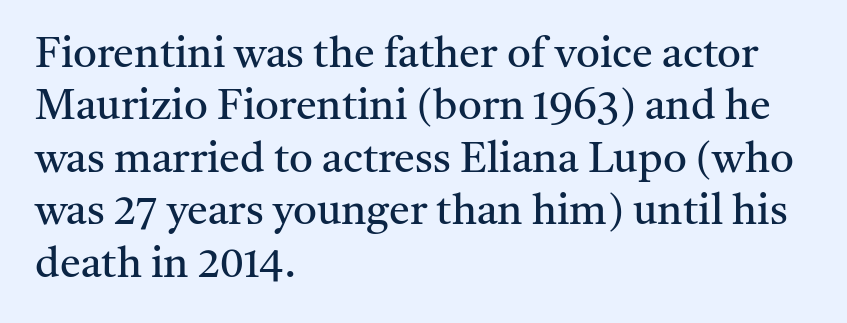
The image shows 42 px regular-weight serif type, upright; set left-aligned, normal line spacing (1.25x), normal letter spacing, not underlined; medium stroke contrast and a medium x-height.
